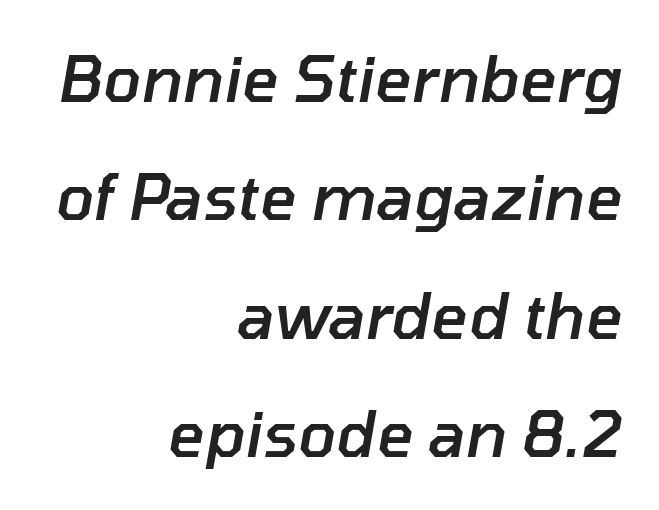
Emphasis-style slanted type is in use. The compositor pushed each line to the right boundary. Think of a printed novel: that variable character pitch is what you see here. There is no visible air inserted between adjacent glyphs. Strokes here are thickened, but only to semibold level.
